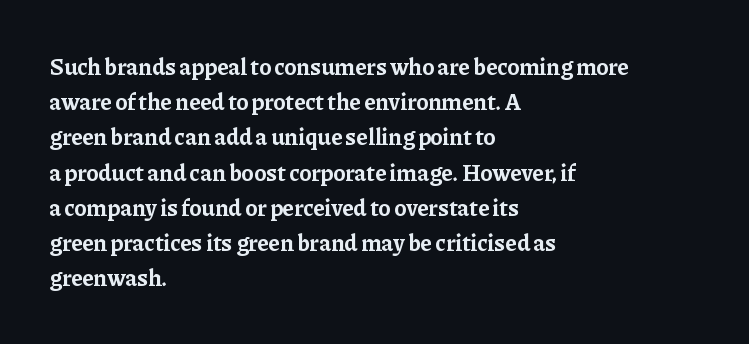
Q: Is the text bold? A: Yes.
Q: Is the text italic (slanted)? A: No, it is upright.
Q: Is the text underlined? A: No.
Q: How is the paragraph aligned? A: Left-aligned.
Q: Is the spacing between letters normal or unusually wide? A: Normal.
Q: Is the spacing between lines tight, normal or loose? A: Normal.
